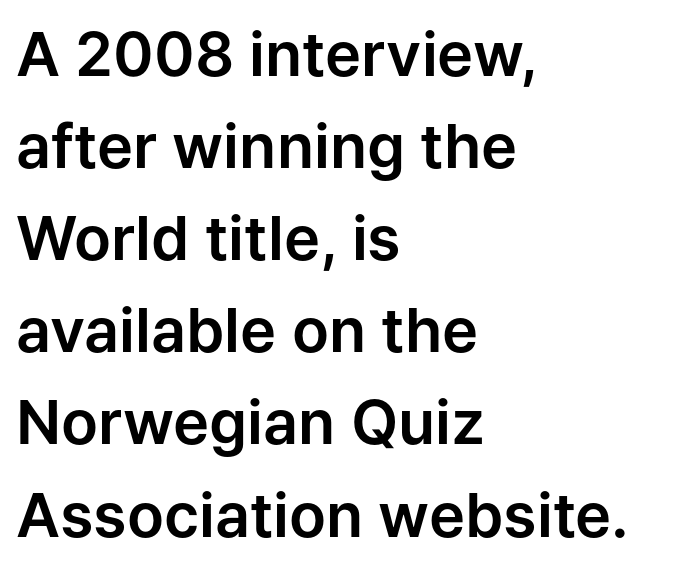
The glyphs are unaccompanied by any horizontal stroke below them. Which margin do the lines hug? The left one — the right edge is uneven. Note the varied advance widths — an 'i' is clearly narrower than an 'm'. No extra tracking has been applied to these lines. Observe the absence of serifs on each vertical stroke in this sample.
